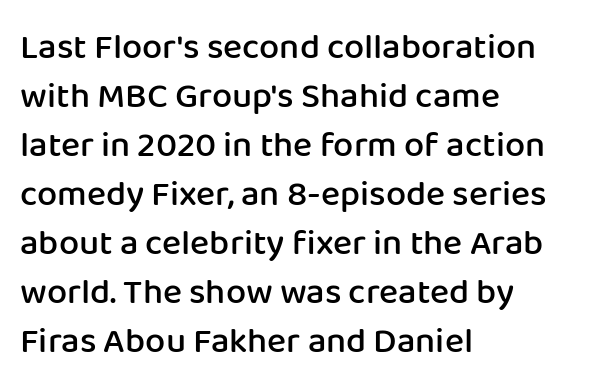
Q: Is the text bold? A: Semi-bold.
Q: Is the text italic (slanted)? A: No, it is upright.
Q: Is the typeface a serif or a sans-serif typeface? A: Sans-serif.
Q: Is the text underlined? A: No.
Q: How is the paragraph aligned? A: Left-aligned.
Q: Is the spacing between letters normal or unusually wide? A: Normal.
Q: Is the spacing between lines tight, normal or loose? A: Normal.
Q: Width (condensed, normal, or wide)? A: Normal.
Q: Stroke contrast? A: Low.
Q: x-height? A: Medium.
Q: Monospaced? A: No.
